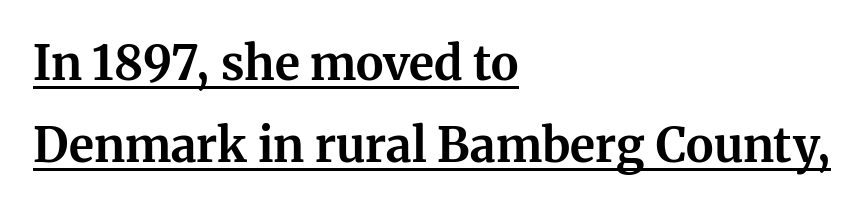
This sample has the flowing, uneven cadence of proportional lettering. The typeface chosen for these lines features serifs. The glyphs have the mass of a bold cut. Tracking value appears to be zero — textbook default spacing. Vertical strokes here are truly vertical.
